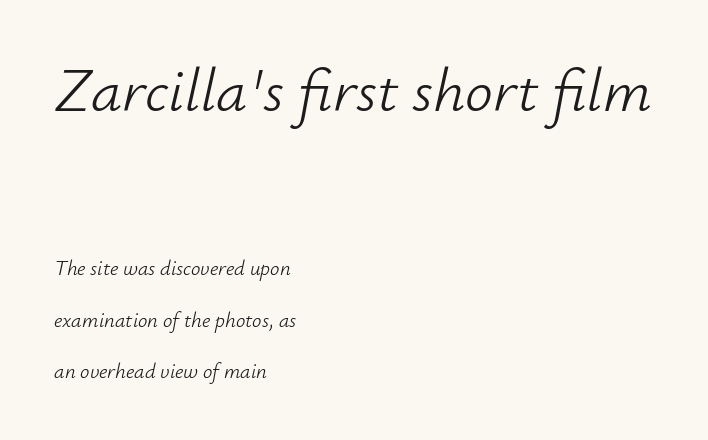
Q: Is the text bold? A: No.
Q: Is the text italic (slanted)? A: Yes, it leans right by about 12 degrees.
Q: Is the text underlined? A: No.
Q: How is the paragraph aligned? A: Left-aligned.
Q: Is the spacing between letters normal or unusually wide? A: Normal.
Q: Is the spacing between lines tight, normal or loose? A: Loose.
Q: Which block of text is set in a larger size, the first (top) or the second (bottom)? A: The first (top) one.
Q: Width (condensed, normal, or wide)? A: Normal.
Q: Stroke contrast? A: Low.
Q: x-height? A: Small.
Q: Monospaced? A: No.
